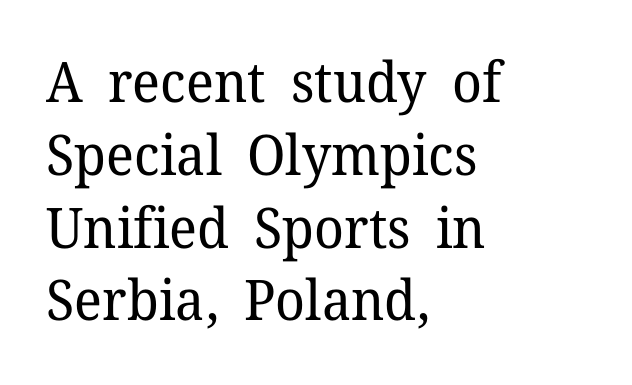
{"serif": "yes", "italic": "no", "bold": "no", "weight": "regular", "width": "normal", "stroke_contrast": "low", "x_height": "medium", "monospaced": "no", "underline": "no", "align": "left", "line_spacing": "normal", "line_spacing_ratio": 1.3, "letter_spacing": "normal", "letter_spacing_em": 0.0, "glyph_px": 56}
